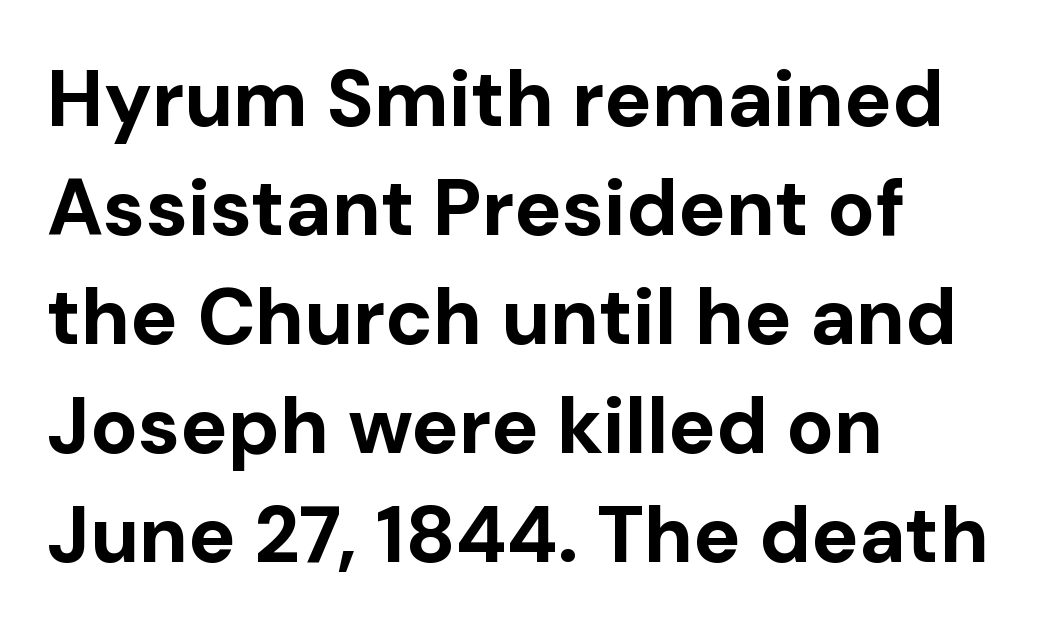
The image shows 79 px bold sans-serif type, upright; set left-aligned, normal line spacing (1.38x), normal letter spacing, not underlined; low stroke contrast and a medium x-height.
